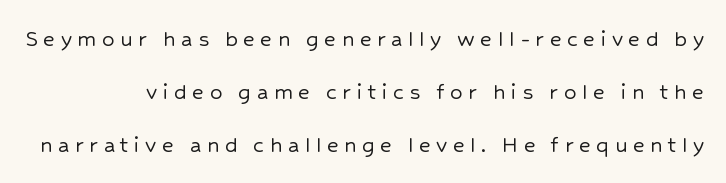
Q: Is the text italic (slanted)? A: No, it is upright.
Q: Is the text underlined? A: No.
Q: Is the spacing between letters normal or unusually wide? A: Unusually wide.
Q: Is the spacing between lines tight, normal or loose? A: Loose.
